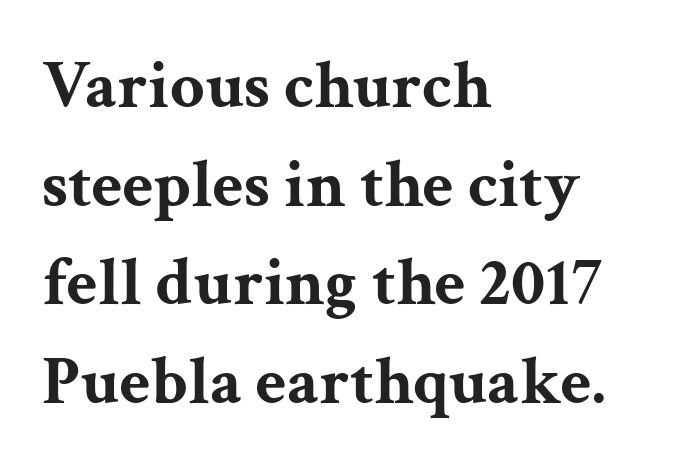
{"serif": "yes", "italic": "no", "bold": "yes", "weight": "bold", "width": "wide", "stroke_contrast": "medium", "x_height": "medium", "monospaced": "no", "underline": "no", "align": "left", "line_spacing": "normal", "line_spacing_ratio": 1.45, "letter_spacing": "normal", "letter_spacing_em": 0.0, "glyph_px": 68}
